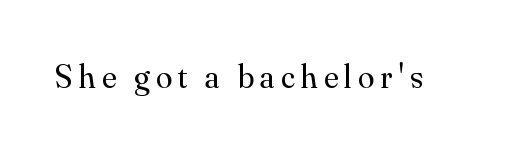
Each letter keeps its own natural width here, so spacing adapts to shape. The letters stand upright; this is a roman face. The letterforms sit at book weight or below. The space beneath each line is pristine and unruled. These lines are composed in type with serifs.
